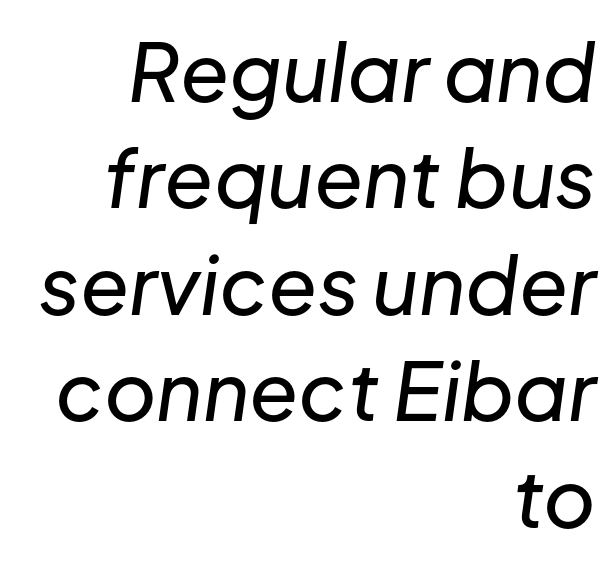
Q: Is the text italic (slanted)? A: Yes, it leans right by about 8 degrees.
Q: Is the text underlined? A: No.
Q: How is the paragraph aligned? A: Right-aligned.
Q: Is the spacing between letters normal or unusually wide? A: Normal.
Q: Is the spacing between lines tight, normal or loose? A: Normal.
Q: Width (condensed, normal, or wide)? A: Normal.
Q: Stroke contrast? A: Low.
Q: x-height? A: Medium.
Q: Monospaced? A: No.
